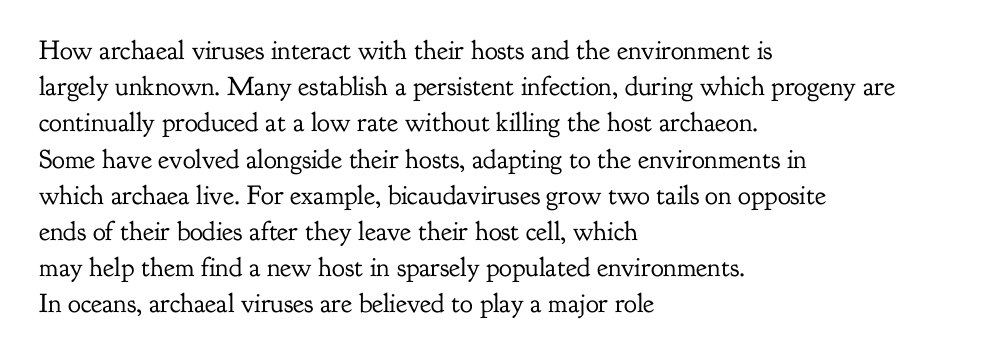
The image shows 27 px text type, upright; set left-aligned, normal line spacing (1.34x), normal letter spacing, not underlined.
